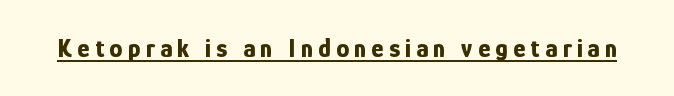
Q: Is the text bold? A: Yes.
Q: Is the text italic (slanted)? A: No, it is upright.
Q: Is the text underlined? A: Yes.
Q: Is the spacing between letters normal or unusually wide? A: Unusually wide.
